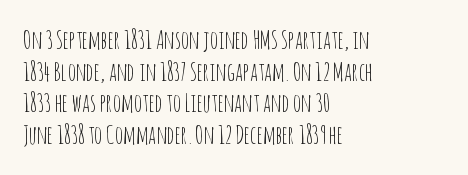
{"italic": "no", "bold": "no", "underline": "no", "align": "left", "line_spacing": "normal", "line_spacing_ratio": 1.27, "letter_spacing": "normal", "letter_spacing_em": 0.0, "glyph_px": 25}
